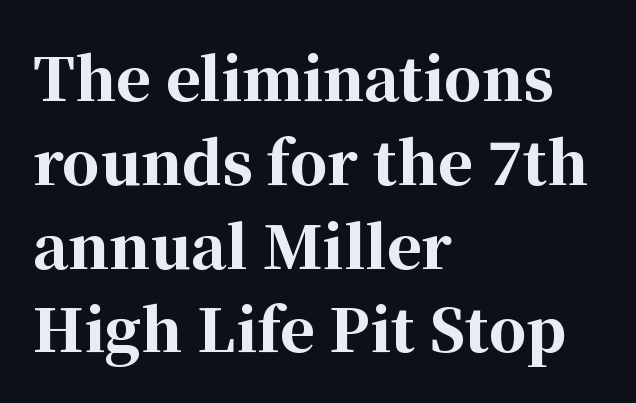
The image shows 59 px bold serif type, upright; set left-aligned, normal line spacing (1.42x), normal letter spacing, not underlined; high stroke contrast and a medium x-height.
